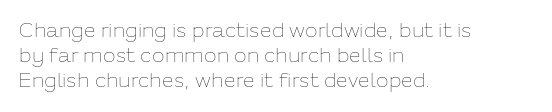
The letterforms sit shoulder to shoulder at normal distance. Typeset ragged right — the left edge is the straight one. The lettering holds an erect, upright posture throughout. Vertical stems look standard width or narrower in stroke. Beneath every word, the page is bare.
